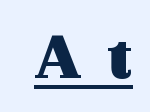
Q: Is the text bold? A: Yes.
Q: Is the text italic (slanted)? A: No, it is upright.
Q: Is the typeface a serif or a sans-serif typeface? A: Serif.
Q: Is the text underlined? A: Yes.
Q: Is the spacing between letters normal or unusually wide? A: Unusually wide.
Q: Width (condensed, normal, or wide)? A: Wide.
Q: x-height? A: Medium.
Q: Monospaced? A: No.
